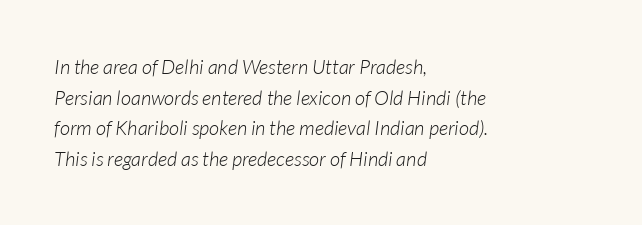
The image shows 20 px text type, italic (leaning right); set left-aligned, normal line spacing (1.53x), normal letter spacing, not underlined.
